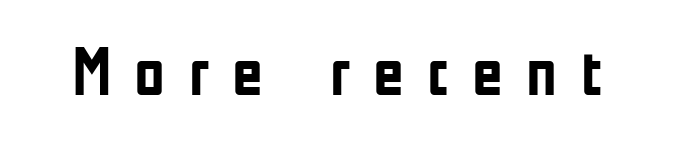
Proportional: the letters do not fall into vertical columns. The rendering uses a bold face; every stroke is thick and dark. The face used here is rendered with a markedly widened letterfit. This is roman type, the default non-slanted kind.
